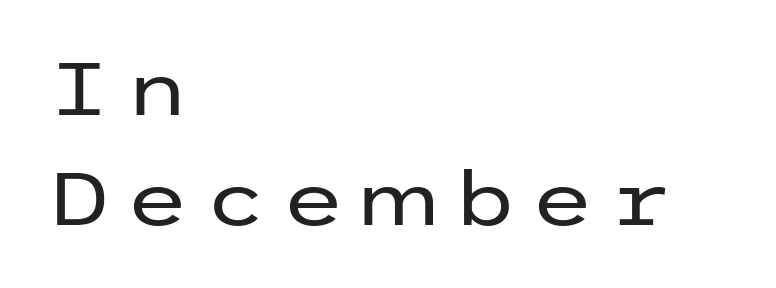
{"serif": "no", "italic": "no", "bold": "no", "weight": "regular", "width": "wide", "stroke_contrast": "low", "x_height": "medium", "underline": "no", "align": "left", "line_spacing": "normal", "line_spacing_ratio": 1.48, "glyph_px": 74}
